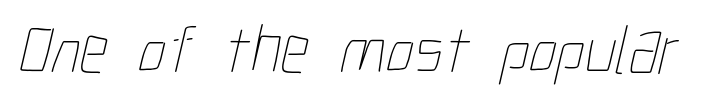
Q: Is the text bold? A: No.
Q: Is the text underlined? A: No.
Q: Is the spacing between letters normal or unusually wide? A: Normal.
Q: Width (condensed, normal, or wide)? A: Condensed.
Q: Stroke contrast? A: Low.
Q: x-height? A: Medium.
Q: Monospaced? A: No.
